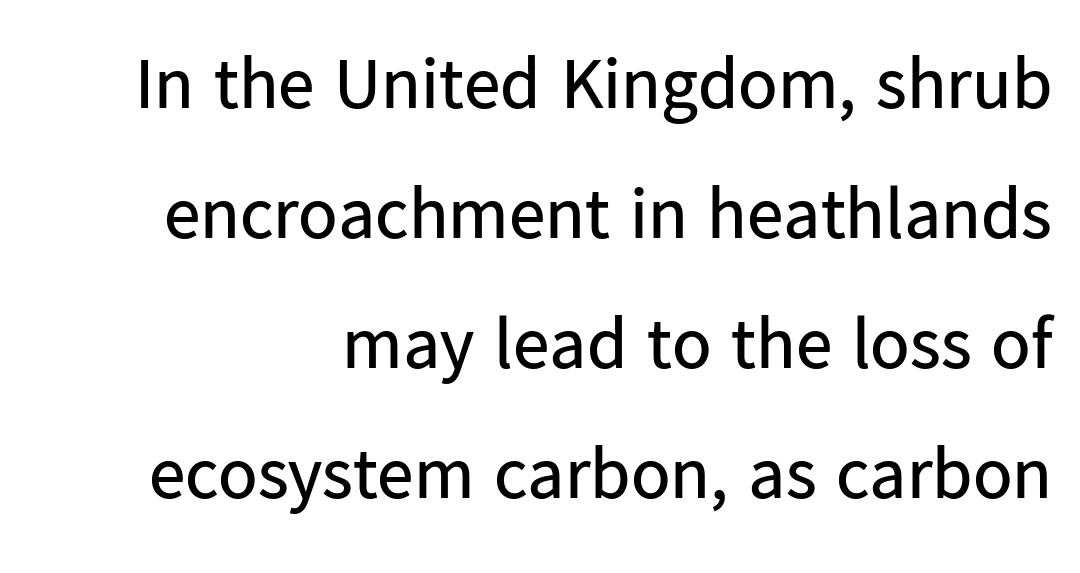
The passage is arranged like a letterhead date or caption credit — flush right. Unmarked baselines from the first word to the last. In terms of posture, this sample is upright. Letter spacing: default.
